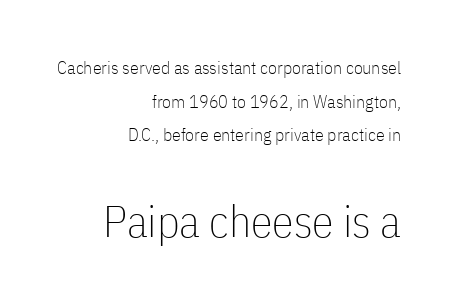
Q: Is the text bold? A: No.
Q: Is the text italic (slanted)? A: No, it is upright.
Q: Is the typeface a serif or a sans-serif typeface? A: Sans-serif.
Q: Is the text underlined? A: No.
Q: How is the paragraph aligned? A: Right-aligned.
Q: Is the spacing between letters normal or unusually wide? A: Normal.
Q: Which block of text is set in a larger size, the first (top) or the second (bottom)? A: The second (bottom) one.
Q: Width (condensed, normal, or wide)? A: Condensed.
Q: Stroke contrast? A: Low.
Q: x-height? A: Medium.
Q: Monospaced? A: No.
